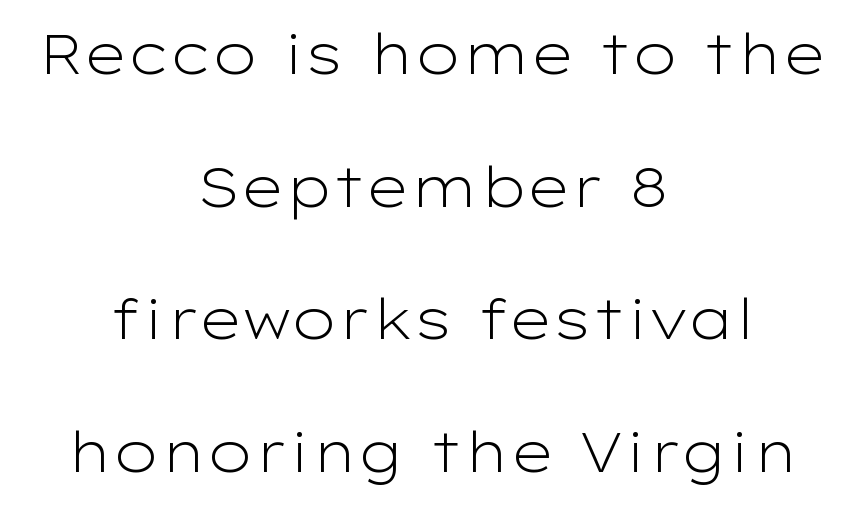
Q: Is the text bold? A: No.
Q: Is the text italic (slanted)? A: No, it is upright.
Q: Is the typeface a serif or a sans-serif typeface? A: Sans-serif.
Q: Is the text underlined? A: No.
Q: How is the paragraph aligned? A: Centered.
Q: Is the spacing between letters normal or unusually wide? A: Normal.
Q: Is the spacing between lines tight, normal or loose? A: Loose.
Q: Width (condensed, normal, or wide)? A: Wide.
Q: Stroke contrast? A: Low.
Q: x-height? A: Medium.
Q: Monospaced? A: No.
